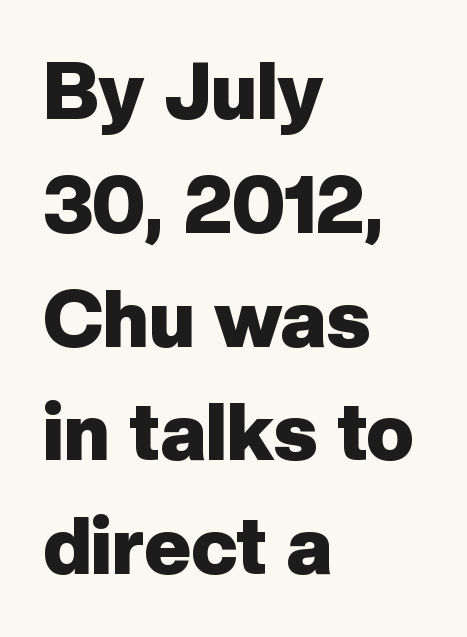
The rendering shows plain stroke endings on the letterforms — a sans-serif design. Layout note: lines flush left. Italic: no, the glyphs are upright roman. Compared with an ordinary text face, these strokes are far heavier — a full bold. Spacing verdict: proportional, widths tailored to each character. You could call the tracking neutral — neither tight nor loose.
